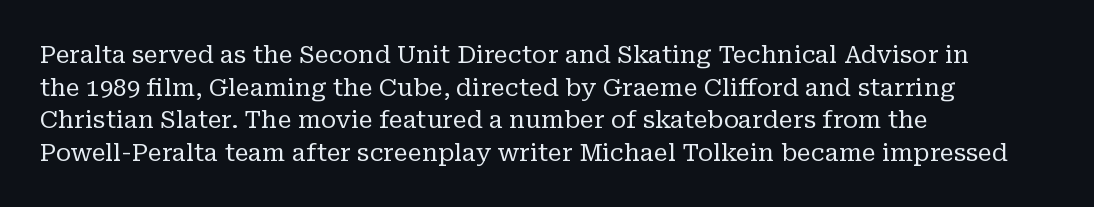
Q: Is the text bold? A: No.
Q: Is the text italic (slanted)? A: No, it is upright.
Q: Is the text underlined? A: No.
Q: How is the paragraph aligned? A: Left-aligned.
Q: Is the spacing between letters normal or unusually wide? A: Normal.
Q: Is the spacing between lines tight, normal or loose? A: Normal.
